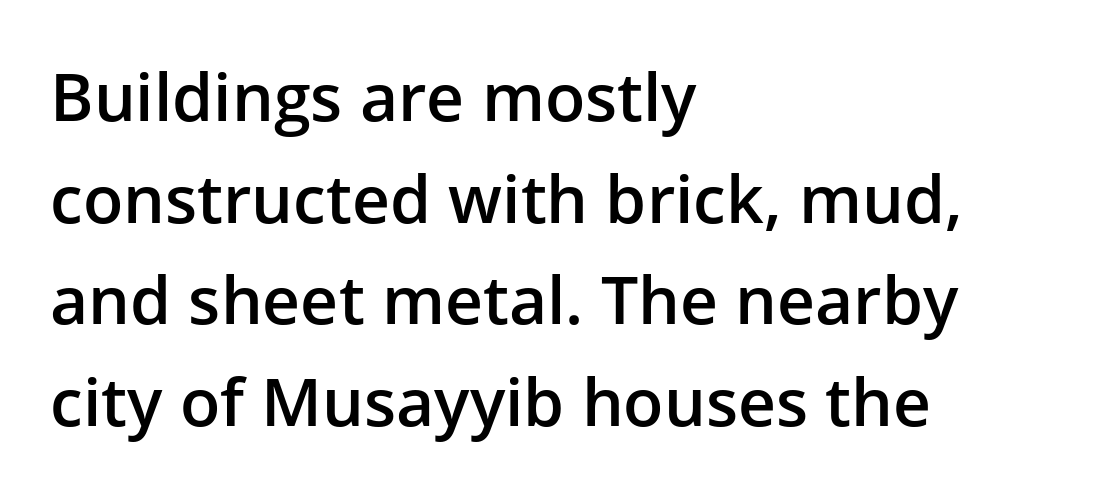
Characters remain perfectly vertical along every line. Emphasis by weight is partial: semibold. Here the designer chose a conventional face with non-uniform glyph widths. Decoration check: the copy has no underline.
